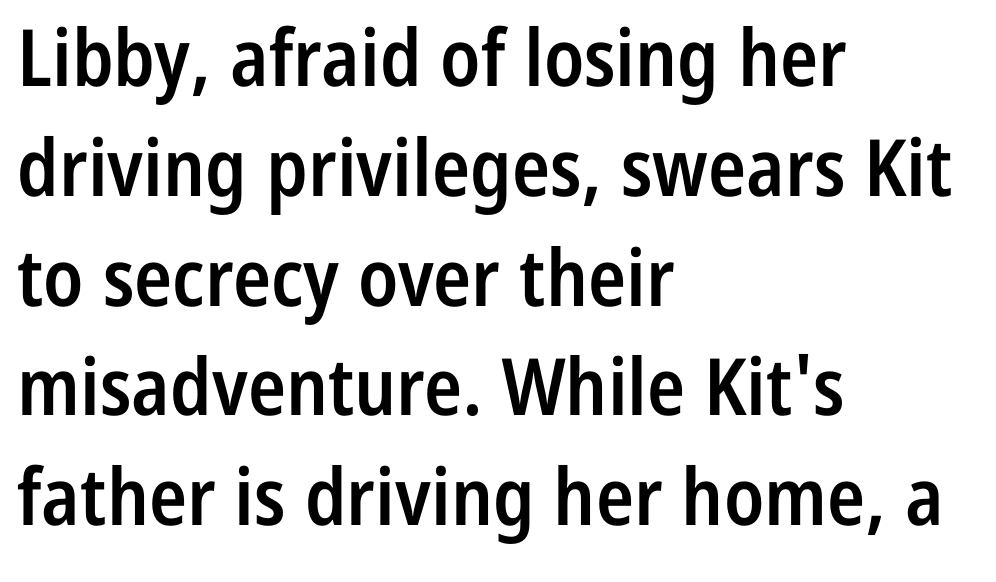
Q: Is the text bold? A: Semi-bold.
Q: Is the text italic (slanted)? A: No, it is upright.
Q: Is the typeface a serif or a sans-serif typeface? A: Sans-serif.
Q: Is the text underlined? A: No.
Q: How is the paragraph aligned? A: Left-aligned.
Q: Is the spacing between letters normal or unusually wide? A: Normal.
Q: Is the spacing between lines tight, normal or loose? A: Normal.
Q: Width (condensed, normal, or wide)? A: Condensed.
Q: Stroke contrast? A: Low.
Q: x-height? A: Medium.
Q: Monospaced? A: No.
